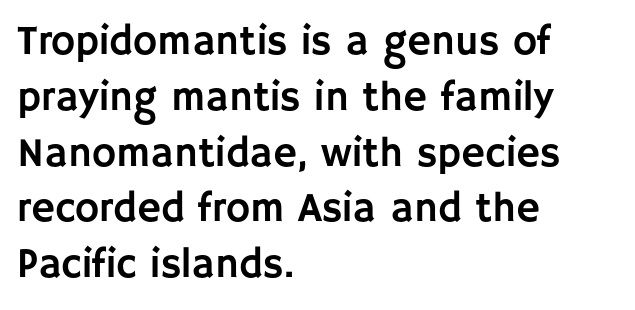
{"serif": "no", "italic": "no", "width": "normal", "stroke_contrast": "low", "x_height": "large", "monospaced": "no", "underline": "no", "align": "left", "line_spacing": "normal", "line_spacing_ratio": 1.36, "letter_spacing": "normal", "letter_spacing_em": 0.0, "glyph_px": 41}
